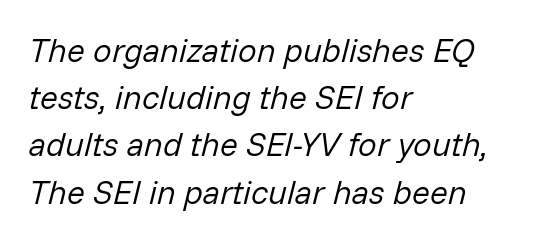
Q: Is the text bold? A: No.
Q: Is the text italic (slanted)? A: Yes, it leans right by about 14 degrees.
Q: Is the text underlined? A: No.
Q: How is the paragraph aligned? A: Left-aligned.
Q: Is the spacing between letters normal or unusually wide? A: Normal.
Q: Is the spacing between lines tight, normal or loose? A: Normal.
Q: Width (condensed, normal, or wide)? A: Normal.
Q: Stroke contrast? A: Low.
Q: x-height? A: Medium.
Q: Monospaced? A: No.
